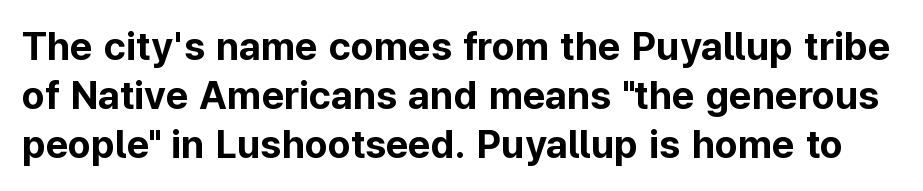
The image shows 39 px bold sans-serif type, upright; set normal line spacing (1.26x), normal letter spacing, not underlined; low stroke contrast and a medium x-height.
